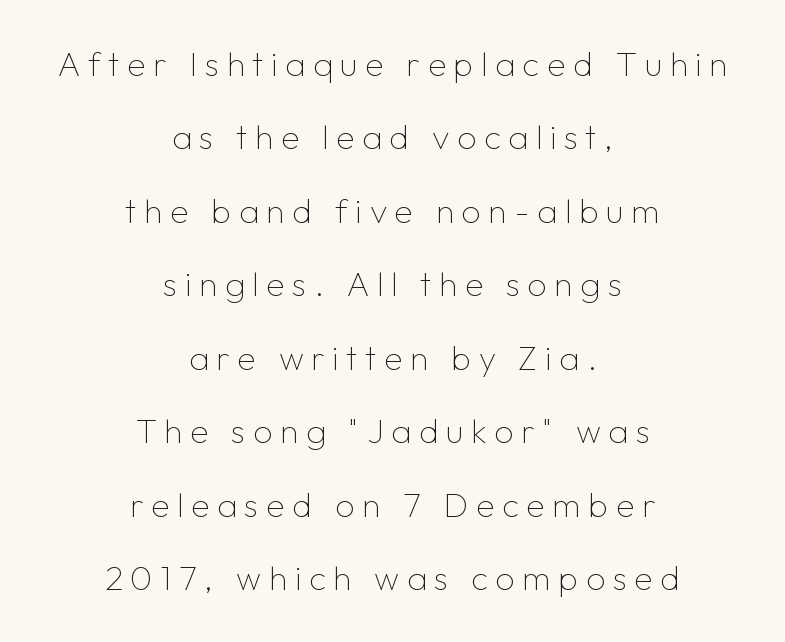
Q: Is the text bold? A: No.
Q: Is the text italic (slanted)? A: No, it is upright.
Q: Is the typeface a serif or a sans-serif typeface? A: Sans-serif.
Q: Is the text underlined? A: No.
Q: How is the paragraph aligned? A: Centered.
Q: Is the spacing between letters normal or unusually wide? A: Unusually wide.
Q: Is the spacing between lines tight, normal or loose? A: Loose.
Q: Width (condensed, normal, or wide)? A: Normal.
Q: Stroke contrast? A: Low.
Q: x-height? A: Medium.
Q: Monospaced? A: No.
